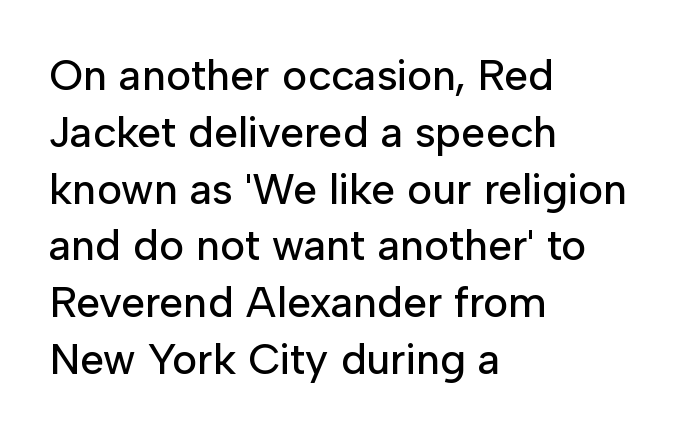
Q: Is the text italic (slanted)? A: No, it is upright.
Q: Is the typeface a serif or a sans-serif typeface? A: Sans-serif.
Q: Is the text underlined? A: No.
Q: How is the paragraph aligned? A: Left-aligned.
Q: Is the spacing between letters normal or unusually wide? A: Normal.
Q: Is the spacing between lines tight, normal or loose? A: Normal.
Q: Width (condensed, normal, or wide)? A: Normal.
Q: Stroke contrast? A: Low.
Q: x-height? A: Medium.
Q: Monospaced? A: No.
